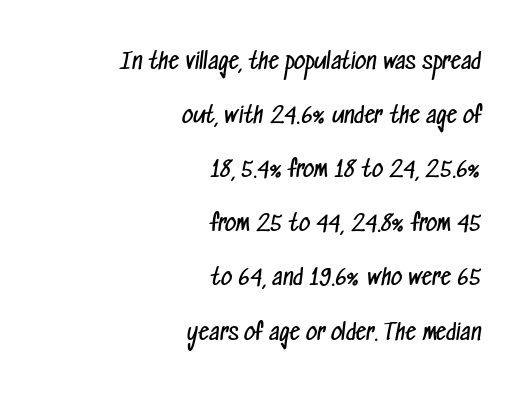
{"bold": "no", "underline": "no", "align": "right", "line_spacing": "loose", "line_spacing_ratio": 2.46, "letter_spacing": "normal", "letter_spacing_em": 0.0, "glyph_px": 22}
